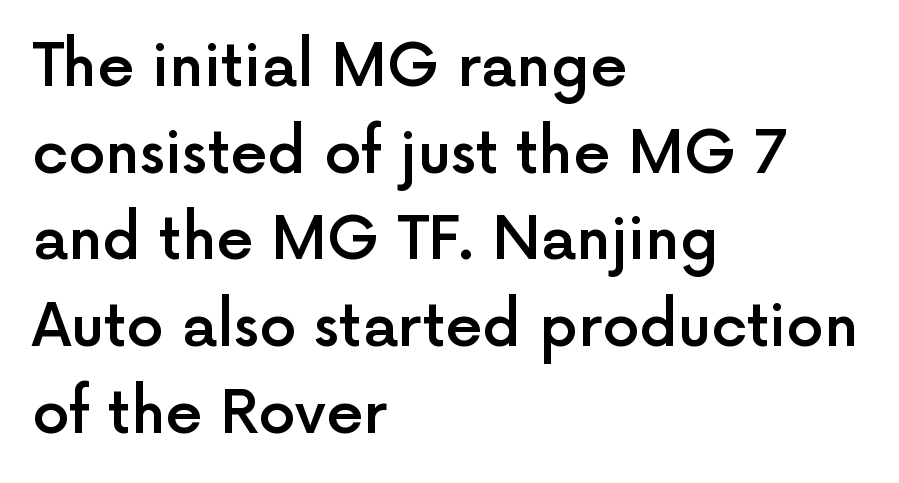
The image shows 59 px semibold sans-serif type, upright; set left-aligned, normal line spacing (1.47x), normal letter spacing, not underlined; a medium x-height.
